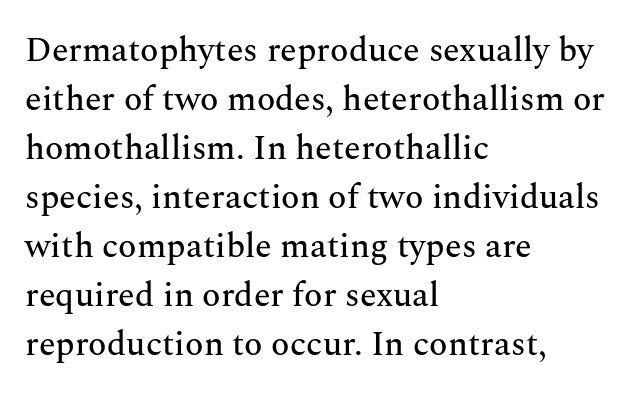
Q: Is the text italic (slanted)? A: No, it is upright.
Q: Is the typeface a serif or a sans-serif typeface? A: Serif.
Q: Is the text underlined? A: No.
Q: How is the paragraph aligned? A: Left-aligned.
Q: Is the spacing between letters normal or unusually wide? A: Normal.
Q: Is the spacing between lines tight, normal or loose? A: Normal.
Q: Width (condensed, normal, or wide)? A: Normal.
Q: Stroke contrast? A: Medium.
Q: x-height? A: Medium.
Q: Monospaced? A: No.
